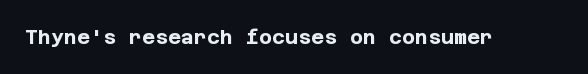
The image shows 20 px bold type, upright; set normal letter spacing, not underlined.
